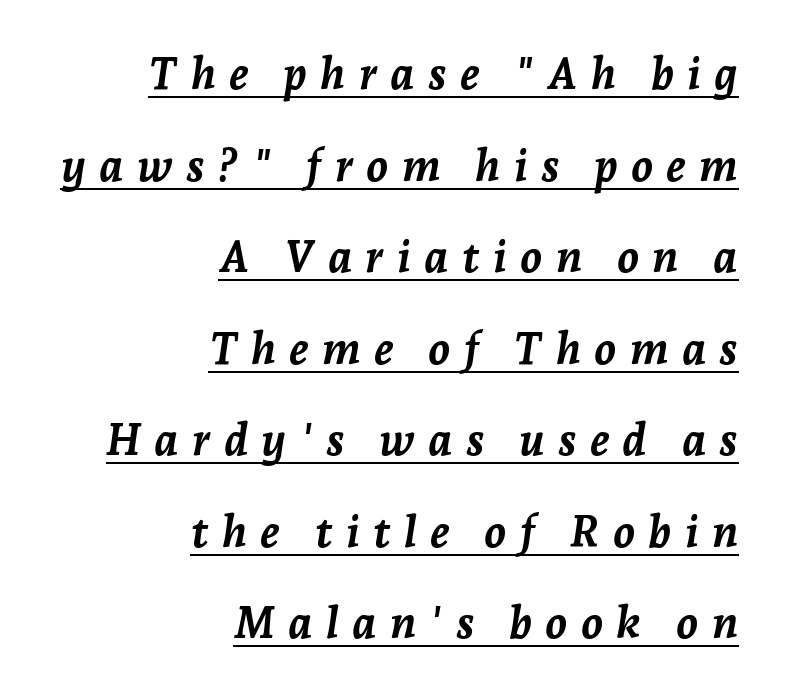
The image shows 44 px semibold type, italic (leaning right); set right-aligned, loose line spacing (2.08x), unusually wide letter spacing (+0.3 em), underlined; low stroke contrast and a medium x-height.
